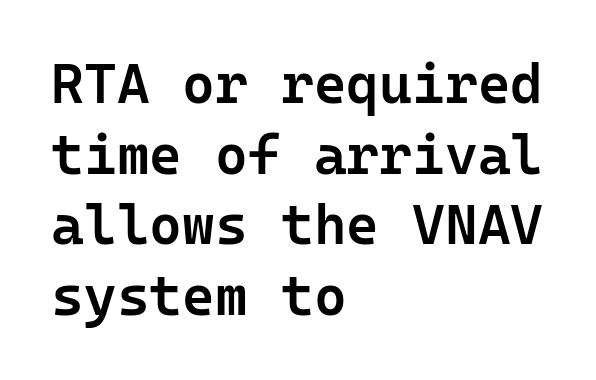
The image shows 56 px semibold sans-serif type, upright; set left-aligned, normal line spacing (1.26x), normal letter spacing, not underlined; low stroke contrast and a medium x-height.
